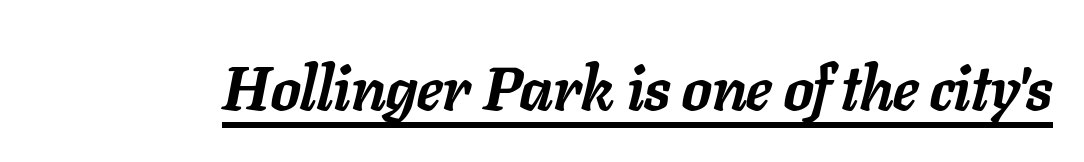
The image shows 62 px semibold type, italic (leaning right); set normal letter spacing, underlined; low stroke contrast and a medium x-height.
